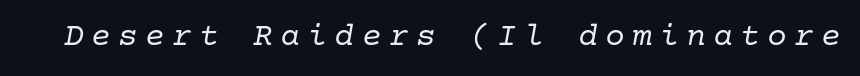
{"serif": "yes", "italic": "yes", "lean": "right", "slant_degrees": 10, "bold": "no", "weight": "regular", "width": "normal", "stroke_contrast": "low", "x_height": "medium", "underline": "no", "letter_spacing": "wide", "letter_spacing_em": 0.22, "glyph_px": 33}
